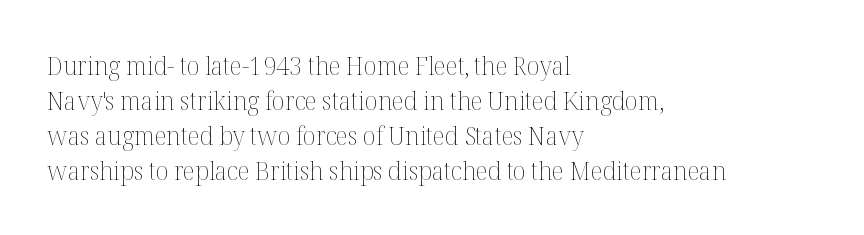
Q: Is the text bold? A: No.
Q: Is the text italic (slanted)? A: No, it is upright.
Q: Is the text underlined? A: No.
Q: How is the paragraph aligned? A: Left-aligned.
Q: Is the spacing between letters normal or unusually wide? A: Normal.
Q: Is the spacing between lines tight, normal or loose? A: Normal.
